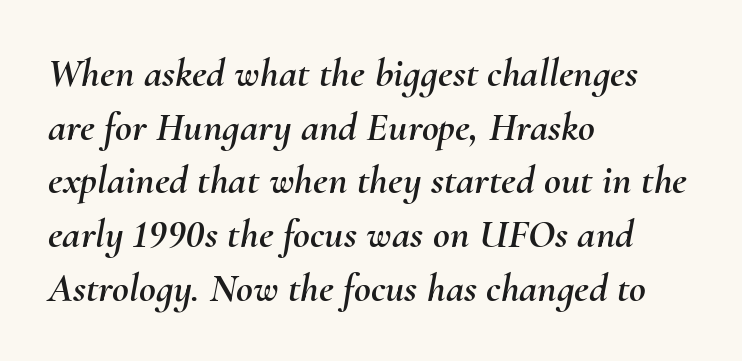
Only glyphs here, with clear space below each row. The letters advance in unequal steps, a hallmark of proportional type. Where is the straight margin? On the left. Rows of type keep a routine distance in the vertical direction. Looking at the ascenders, they clearly lean. Letter spacing: default.
